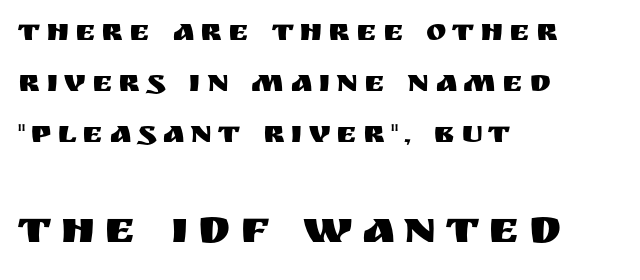
{"serif": "no", "italic": "no", "width": "normal", "stroke_contrast": "medium", "x_height": "large", "monospaced": "no", "underline": "no", "align": "left", "line_spacing": "normal", "line_spacing_ratio": 1.65, "larger_block": "second", "size_ratio": 1.52, "glyph_px": 47}
